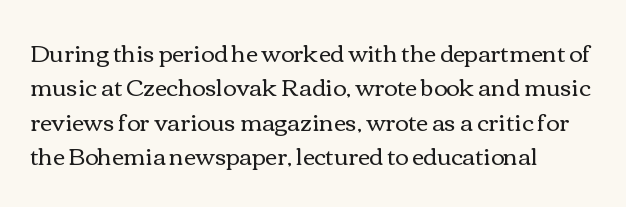
Observe the ordinary spacing: letters are neighbours, not strangers. Only glyphs here, with clear space below each row. Honestly, the row spacing looks completely unremarkable. No letter is thick-stroked: the sample isn't bold.
